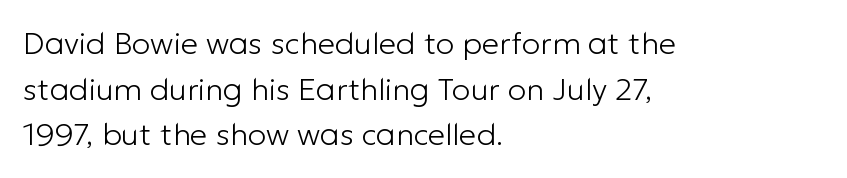
This reads as an unemphasized weight, regular at the heaviest. In CSS terms this would be text-align: left. This rendering leaves character spacing at its baseline value. Vertical spacing — default.
